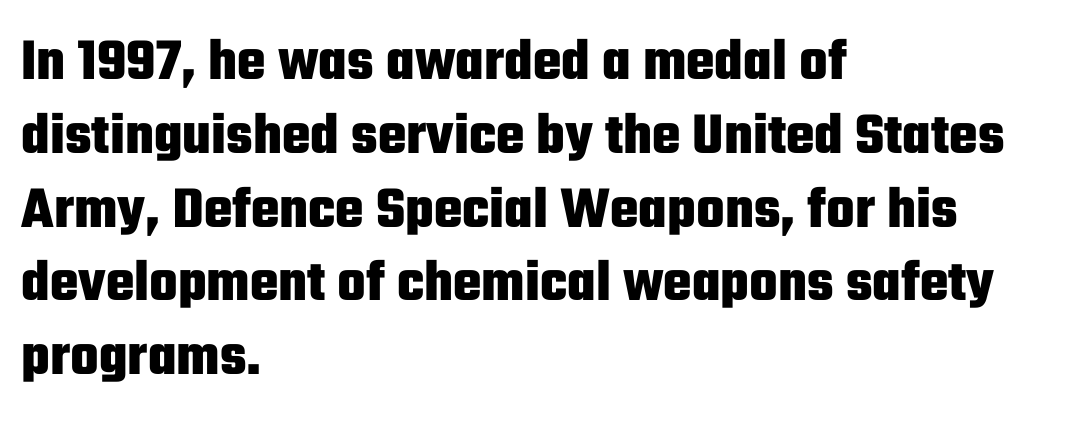
The image shows 60 px heavy, condensed sans-serif type, upright; set left-aligned, line spacing 1.23x, normal letter spacing, not underlined; low stroke contrast and a medium x-height.
